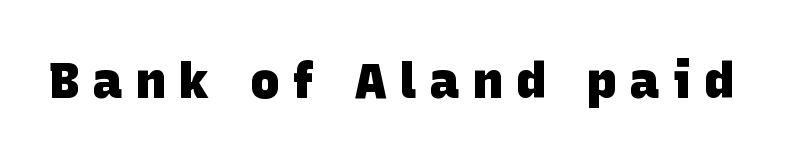
Q: Is the text bold? A: Yes.
Q: Is the typeface a serif or a sans-serif typeface? A: Sans-serif.
Q: Is the text underlined? A: No.
Q: Is the spacing between letters normal or unusually wide? A: Unusually wide.
Q: Width (condensed, normal, or wide)? A: Normal.
Q: Stroke contrast? A: Low.
Q: x-height? A: Large.
Q: Monospaced? A: No.
